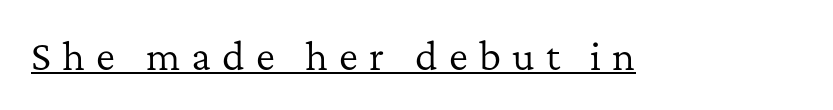
The image shows 36 px regular-weight serif type, upright; set unusually wide letter spacing (+0.31 em), underlined; low stroke contrast and a medium x-height.
